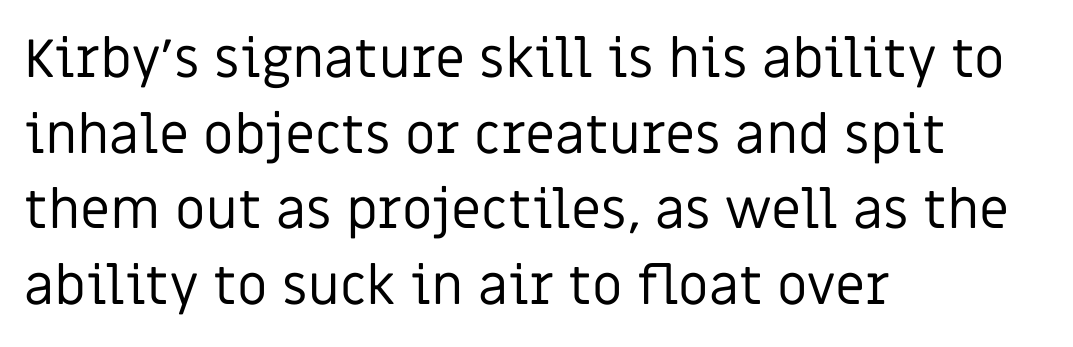
The image shows 54 px regular-weight sans-serif type, upright; set left-aligned, normal line spacing (1.4x), normal letter spacing, not underlined; low stroke contrast and a large x-height.
